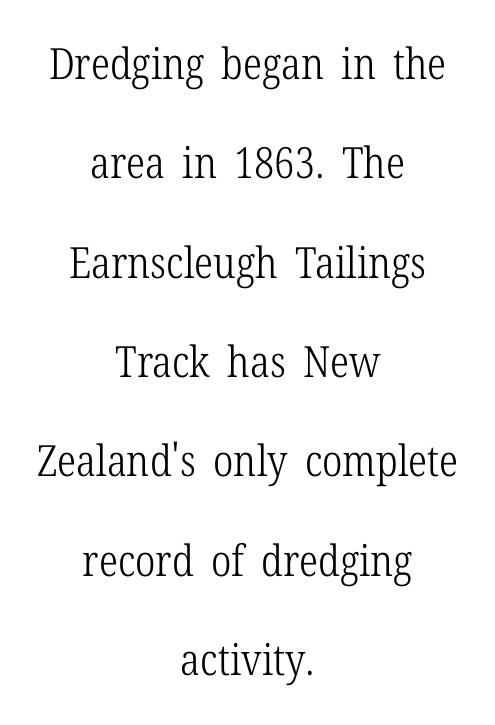
Descenders hang freely into open space. Each stroke keeps to a modest, everyday thickness or less. The passage shown is typed in a proportional face where columns would drift. A great deal of white space separates one row of letters from the next.
